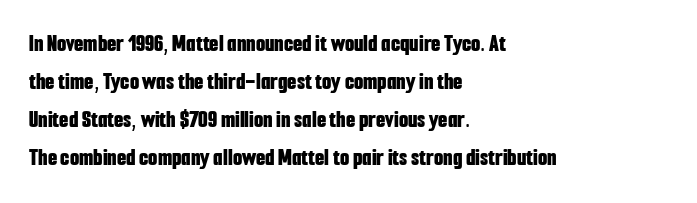
Q: Is the text bold? A: Yes.
Q: Is the text italic (slanted)? A: No, it is upright.
Q: Is the text underlined? A: No.
Q: How is the paragraph aligned? A: Left-aligned.
Q: Is the spacing between letters normal or unusually wide? A: Normal.
Q: Is the spacing between lines tight, normal or loose? A: Normal.
